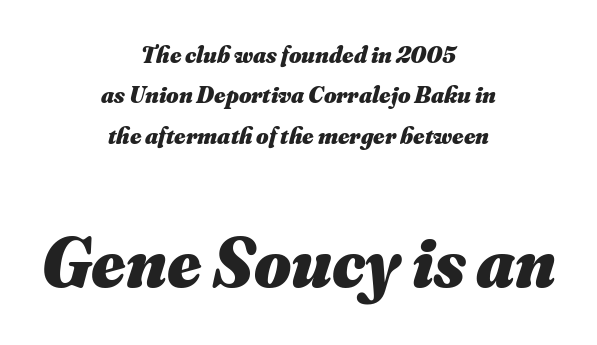
{"italic": "yes", "lean": "right", "slant_degrees": 16, "bold": "yes", "weight": "heavy", "width": "normal", "stroke_contrast": "medium", "x_height": "small", "monospaced": "no", "underline": "no", "align": "center", "line_spacing": "normal", "line_spacing_ratio": 1.68, "letter_spacing": "normal", "letter_spacing_em": 0.0, "larger_block": "second", "size_ratio": 2.96, "glyph_px": 71}
